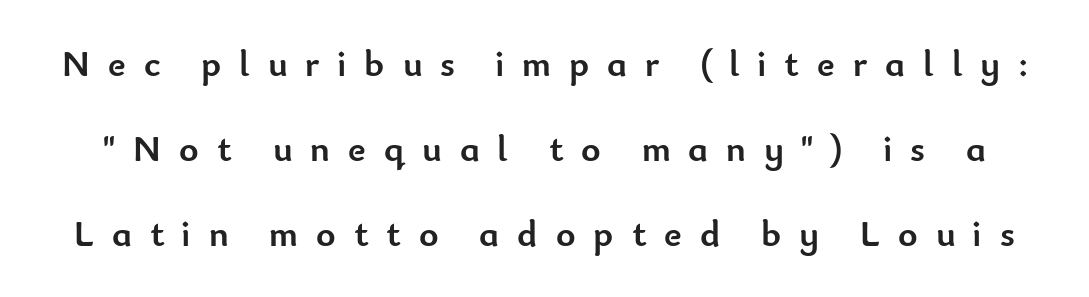
{"serif": "no", "italic": "no", "bold": "yes", "weight": "semibold", "width": "normal", "stroke_contrast": "low", "x_height": "small", "monospaced": "no", "underline": "no", "line_spacing": "loose", "line_spacing_ratio": 2.3, "letter_spacing": "wide", "letter_spacing_em": 0.49, "glyph_px": 37}
